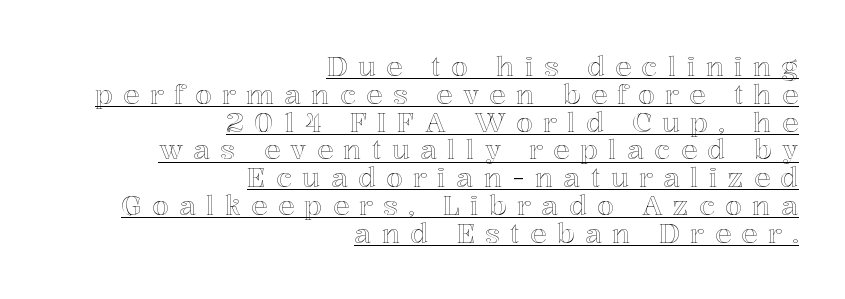
Line spacing here is tight. The compositor pushed each line to the right boundary. Between one letter and the next there's a generous, obvious gap. Posture: straight, roman, zero tilt. A continuous stroke trails under the words, as in a hyperlink.
